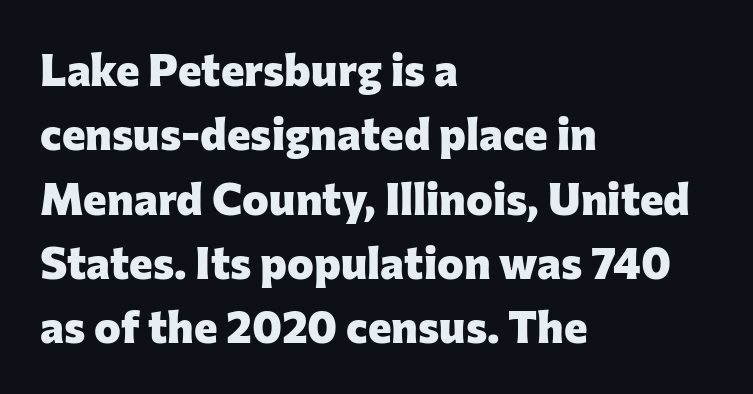
The image shows 45 px heavy sans-serif type, upright; set left-aligned, normal line spacing (1.43x), normal letter spacing, not underlined; low stroke contrast and a medium x-height.
